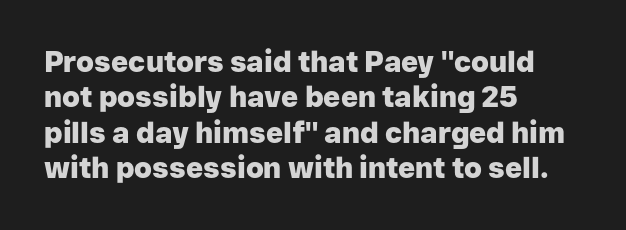
Q: Is the text bold? A: Yes.
Q: Is the text italic (slanted)? A: No, it is upright.
Q: Is the typeface a serif or a sans-serif typeface? A: Sans-serif.
Q: Is the text underlined? A: No.
Q: How is the paragraph aligned? A: Left-aligned.
Q: Is the spacing between letters normal or unusually wide? A: Normal.
Q: Width (condensed, normal, or wide)? A: Normal.
Q: Stroke contrast? A: Low.
Q: x-height? A: Medium.
Q: Monospaced? A: No.
